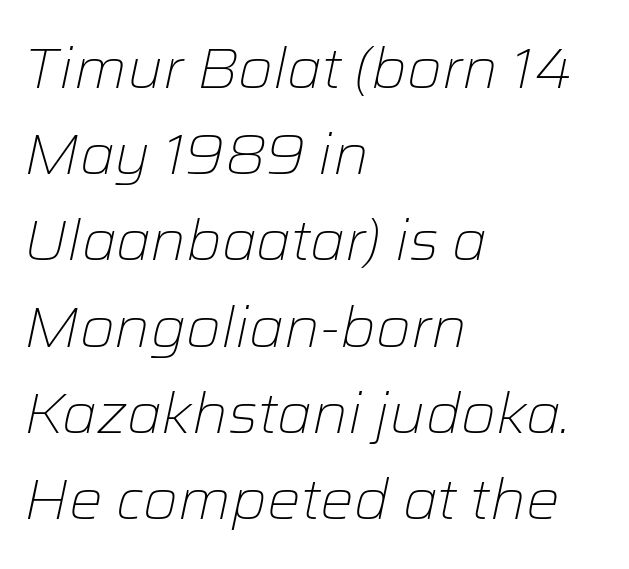
Q: Is the text bold? A: No.
Q: Is the text italic (slanted)? A: Yes, it leans right by about 12 degrees.
Q: Is the text underlined? A: No.
Q: How is the paragraph aligned? A: Left-aligned.
Q: Is the spacing between letters normal or unusually wide? A: Normal.
Q: Is the spacing between lines tight, normal or loose? A: Normal.
Q: Width (condensed, normal, or wide)? A: Normal.
Q: Stroke contrast? A: Low.
Q: x-height? A: Medium.
Q: Monospaced? A: No.
